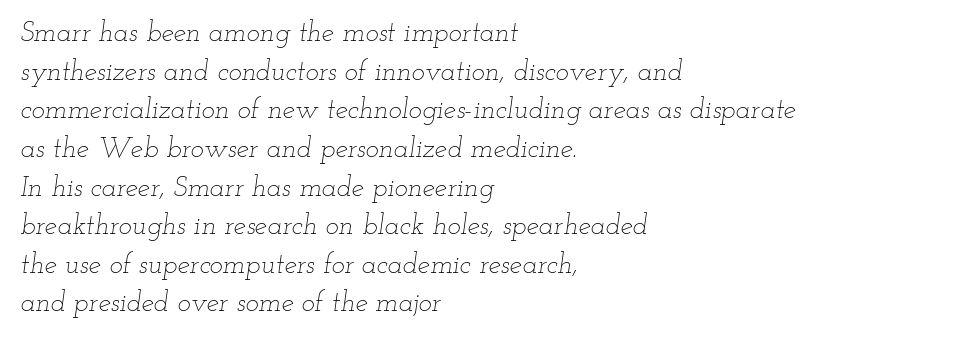
{"italic": "yes", "lean": "right", "slant_degrees": 12, "bold": "no", "weight": "thin", "width": "wide", "stroke_contrast": "low", "x_height": "small", "monospaced": "no", "underline": "no", "align": "left", "line_spacing": "normal", "line_spacing_ratio": 1.38, "letter_spacing": "normal", "letter_spacing_em": 0.0, "glyph_px": 28}
